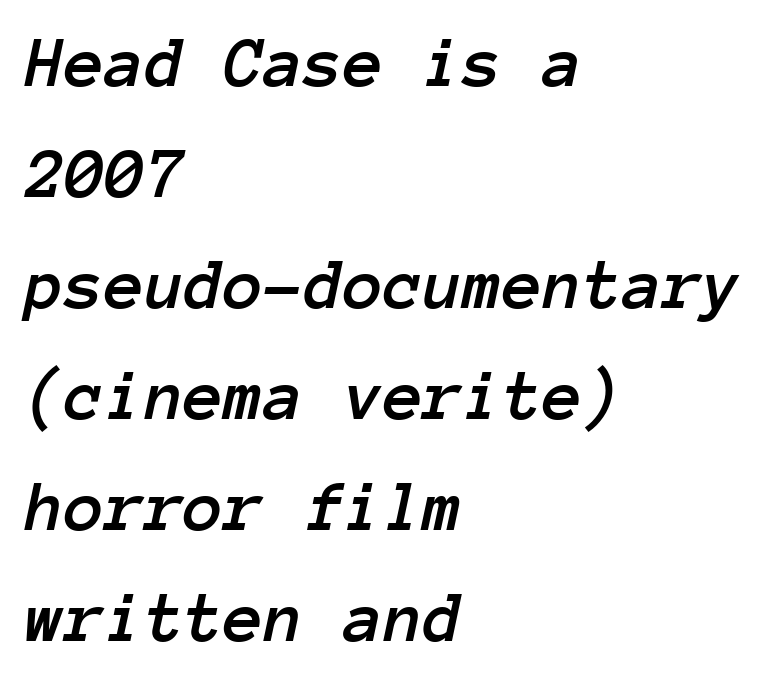
The image shows 73 px text type, italic (leaning right), monospaced; set left-aligned, normal line spacing (1.52x), normal letter spacing, not underlined; low stroke contrast and a medium x-height.
